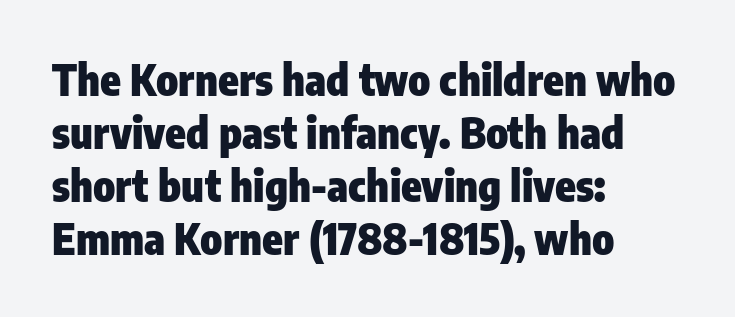
{"serif": "no", "italic": "no", "bold": "yes", "weight": "heavy", "width": "condensed", "stroke_contrast": "low", "x_height": "medium", "monospaced": "no", "underline": "no", "align": "left", "line_spacing": "normal", "line_spacing_ratio": 1.26, "letter_spacing": "normal", "letter_spacing_em": 0.0, "glyph_px": 42}
